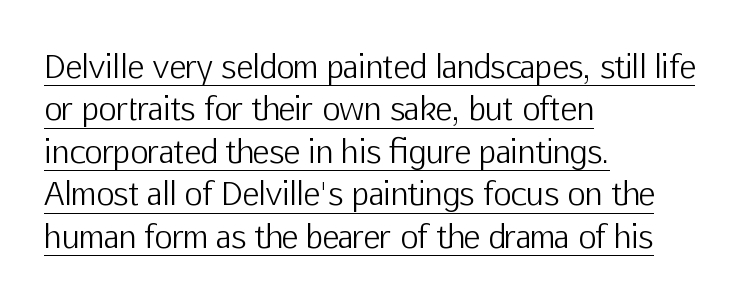
Q: Is the text bold? A: No.
Q: Is the text italic (slanted)? A: No, it is upright.
Q: Is the typeface a serif or a sans-serif typeface? A: Sans-serif.
Q: Is the text underlined? A: Yes.
Q: How is the paragraph aligned? A: Left-aligned.
Q: Is the spacing between letters normal or unusually wide? A: Normal.
Q: Is the spacing between lines tight, normal or loose? A: Normal.
Q: Width (condensed, normal, or wide)? A: Normal.
Q: Stroke contrast? A: Low.
Q: x-height? A: Medium.
Q: Monospaced? A: No.
